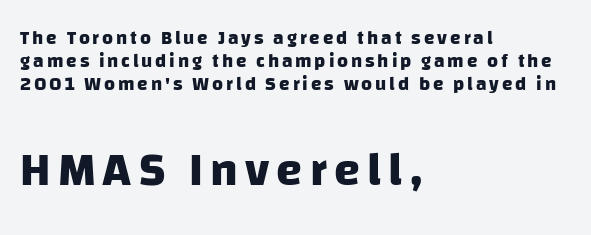
{"serif": "no", "bold": "yes", "weight": "heavy", "width": "normal", "stroke_contrast": "low", "x_height": "large", "monospaced": "no", "underline": "no", "align": "left", "line_spacing_ratio": 1.22, "larger_block": "second", "size_ratio": 2.47, "glyph_px": 47}
